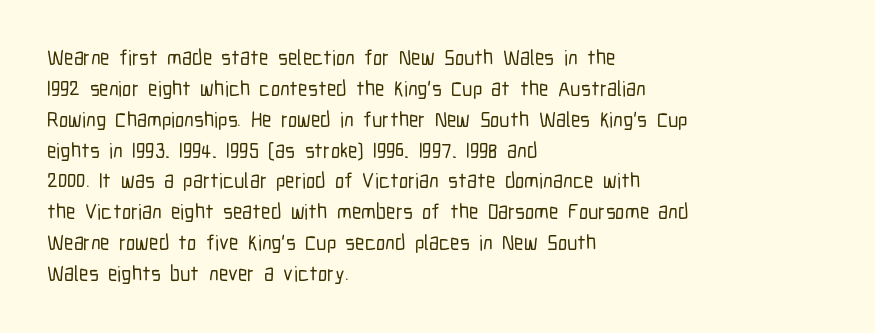
The image shows 21 px text type, upright; set left-aligned, normal line spacing (1.47x), normal letter spacing, not underlined.
